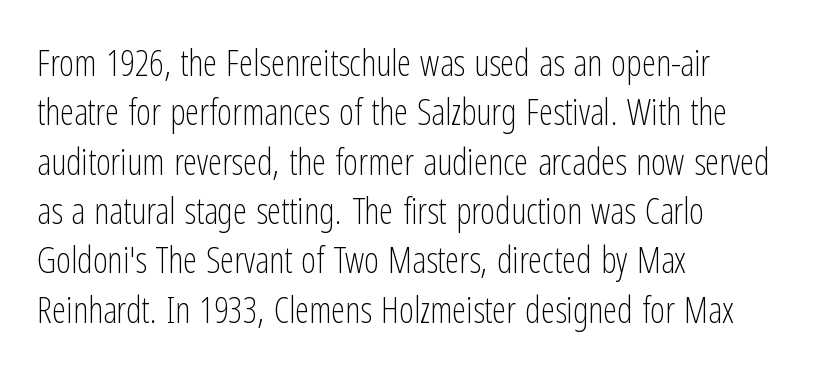
The image shows 36 px light, condensed sans-serif type, upright; set left-aligned, normal line spacing (1.37x), normal letter spacing, not underlined; low stroke contrast and a medium x-height.
